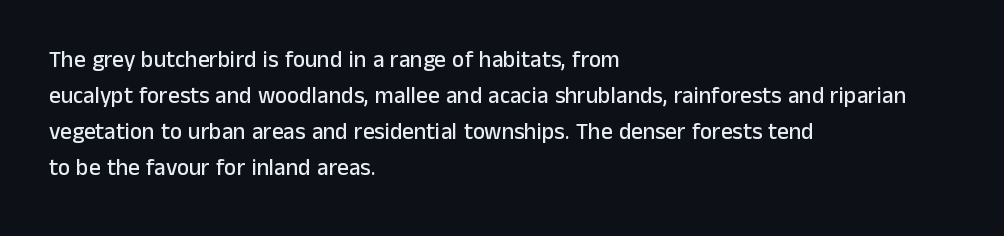
Regular leading. Check under the words: just untouched page. The type is set solid horizontally, with unmodified tracking. The paragraph has a hard left edge and a soft right edge.
